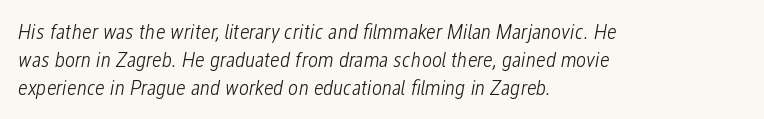
The image shows 22 px text type, italic (leaning right); set left-aligned, normal line spacing (1.27x), normal letter spacing, not underlined.
